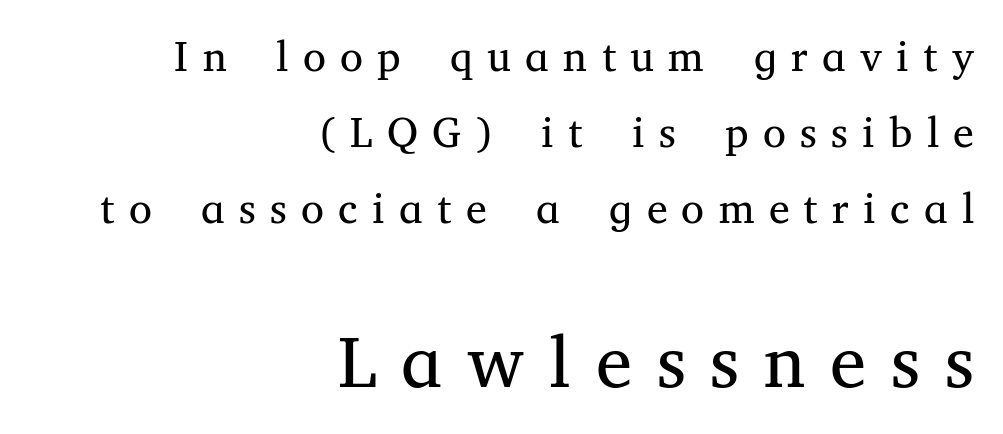
Type without underlining. Whoever set this made the second block the dominant, larger element. A typesetter would call this proportional, since set widths differ per character. Tracking here is generous; glyphs stand well apart from one another. The face looks like a standard text weight, possibly lighter. Note: serifs present on the glyphs.
